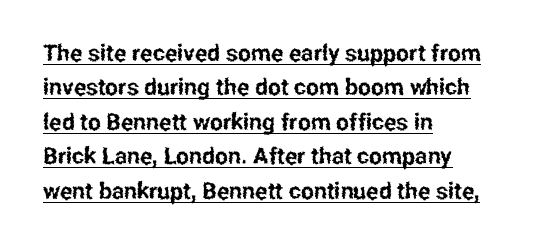
{"italic": "no", "underline": "yes", "align": "left", "line_spacing": "normal", "line_spacing_ratio": 1.5, "letter_spacing": "normal", "letter_spacing_em": 0.0, "glyph_px": 23}
